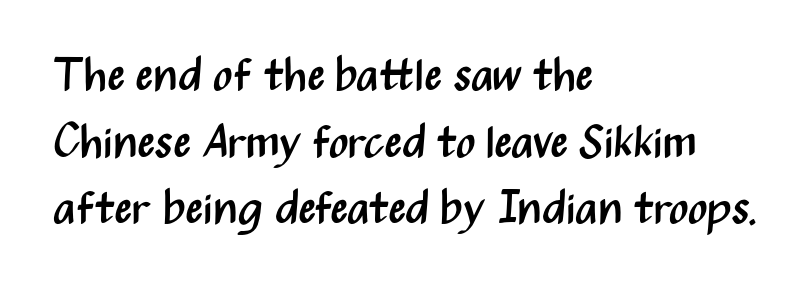
The image shows 46 px regular-weight, condensed sans-serif type, upright; set left-aligned, normal line spacing (1.45x), normal letter spacing, not underlined; medium stroke contrast and a medium x-height.
